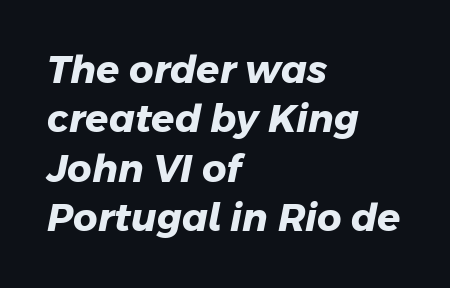
{"serif": "no", "bold": "yes", "weight": "heavy", "width": "normal", "stroke_contrast": "low", "x_height": "medium", "monospaced": "no", "underline": "no", "align": "left", "line_spacing": "normal", "line_spacing_ratio": 1.3, "letter_spacing": "normal", "letter_spacing_em": 0.0, "glyph_px": 38}
